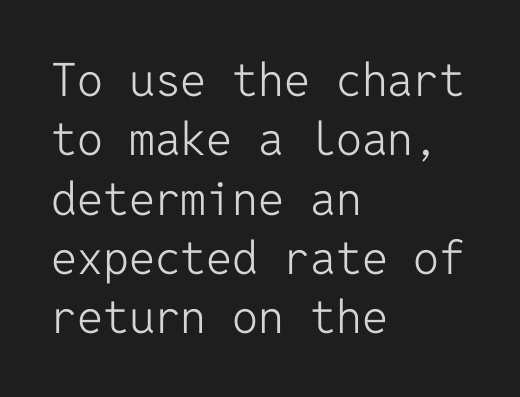
The image shows 46 px light sans-serif type, upright, monospaced; set left-aligned, normal line spacing (1.29x), normal letter spacing, not underlined; low stroke contrast and a medium x-height.
